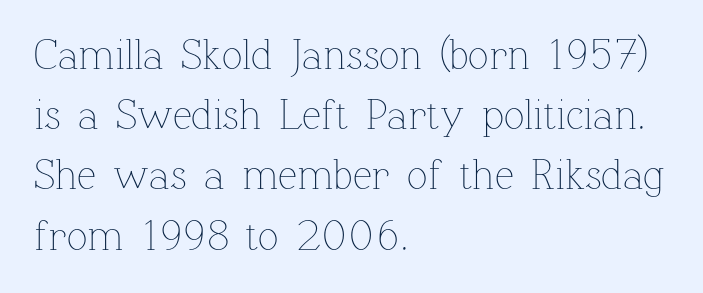
The image shows 43 px thin type, upright; set left-aligned, normal line spacing (1.4x), normal letter spacing, not underlined; low stroke contrast and a medium x-height.
